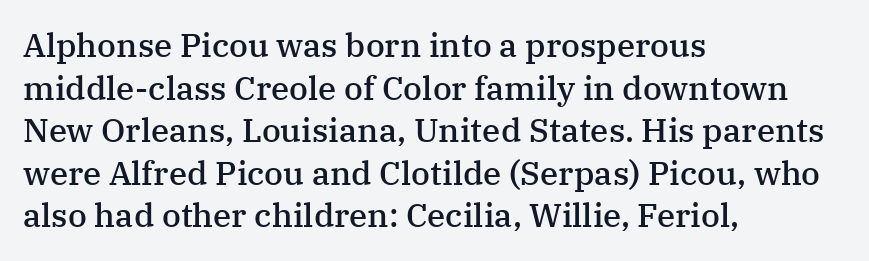
{"serif": "yes", "italic": "no", "bold": "semi", "weight": "semibold", "width": "normal", "stroke_contrast": "medium", "x_height": "medium", "monospaced": "no", "underline": "no", "align": "left", "line_spacing": "normal", "line_spacing_ratio": 1.29, "letter_spacing": "normal", "letter_spacing_em": 0.0, "glyph_px": 33}
